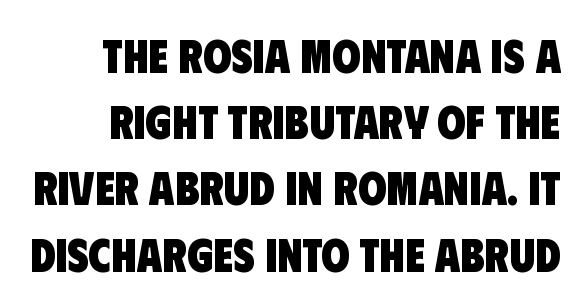
Q: Is the text bold? A: Yes.
Q: Is the typeface a serif or a sans-serif typeface? A: Sans-serif.
Q: Is the text underlined? A: No.
Q: Is the spacing between letters normal or unusually wide? A: Normal.
Q: Is the spacing between lines tight, normal or loose? A: Normal.
Q: Width (condensed, normal, or wide)? A: Condensed.
Q: Stroke contrast? A: Low.
Q: x-height? A: Large.
Q: Monospaced? A: No.
